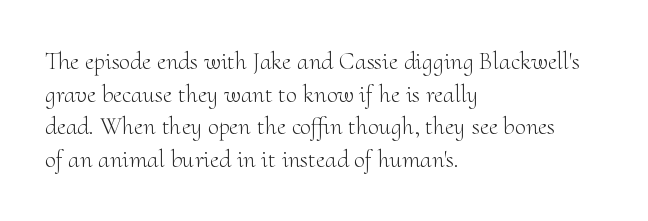
{"italic": "no", "bold": "no", "underline": "no", "align": "left", "line_spacing": "normal", "line_spacing_ratio": 1.31, "letter_spacing": "normal", "letter_spacing_em": 0.0, "glyph_px": 25}
